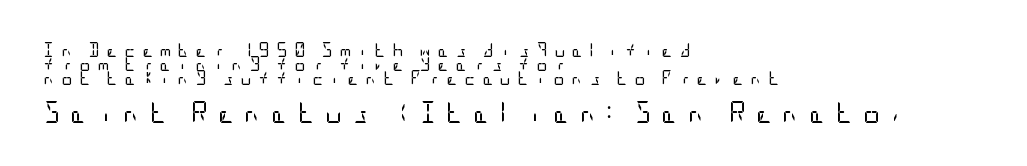
{"italic": "no", "bold": "no", "underline": "no", "align": "left", "line_spacing": "tight", "line_spacing_ratio": 1.0, "letter_spacing": "wide", "letter_spacing_em": 0.46, "larger_block": "second", "size_ratio": 1.5, "glyph_px": 21}
